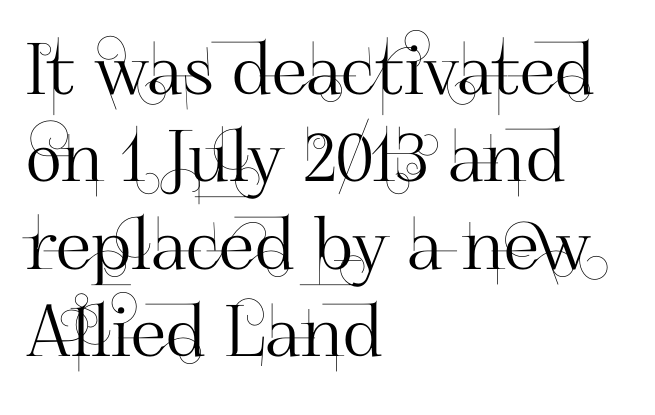
{"serif": "no", "italic": "no", "width": "normal", "stroke_contrast": "high", "x_height": "small", "monospaced": "no", "underline": "no", "align": "left", "line_spacing_ratio": 1.23, "letter_spacing": "normal", "letter_spacing_em": 0.0, "glyph_px": 71}
